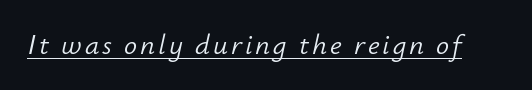
The image shows 29 px light type, italic (leaning right); set underlined; low stroke contrast and a small x-height.
